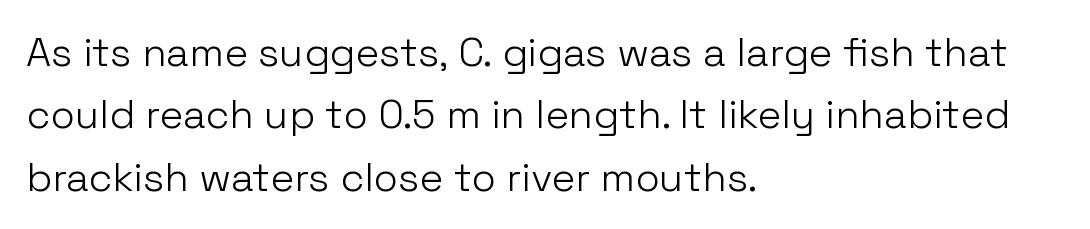
Nope, not italic — everything's standing straight. Spacing verdict: proportional, widths tailored to each character. The strokes carry an ordinary text weight at most. Leading: standard.
